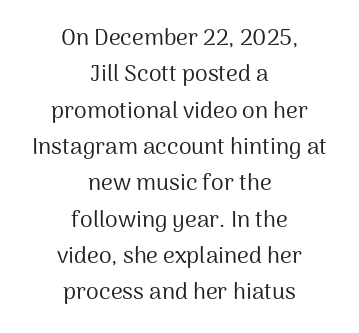
{"italic": "no", "bold": "no", "underline": "no", "align": "center", "line_spacing": "normal", "line_spacing_ratio": 1.58, "letter_spacing": "normal", "letter_spacing_em": 0.0, "glyph_px": 23}
